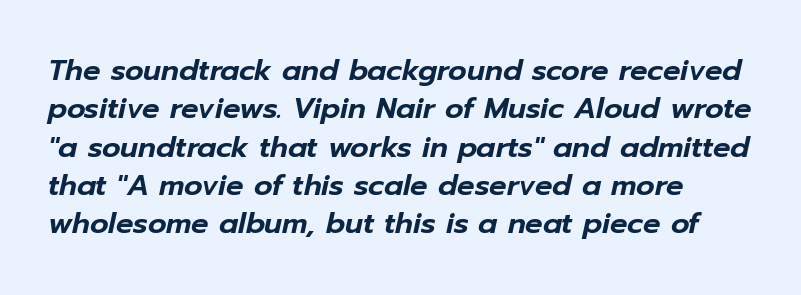
Q: Is the text italic (slanted)? A: Yes, it leans right by about 12 degrees.
Q: Is the text underlined? A: No.
Q: Is the spacing between letters normal or unusually wide? A: Normal.
Q: Is the spacing between lines tight, normal or loose? A: Normal.
Q: Width (condensed, normal, or wide)? A: Normal.
Q: Stroke contrast? A: Low.
Q: x-height? A: Medium.
Q: Monospaced? A: No.
